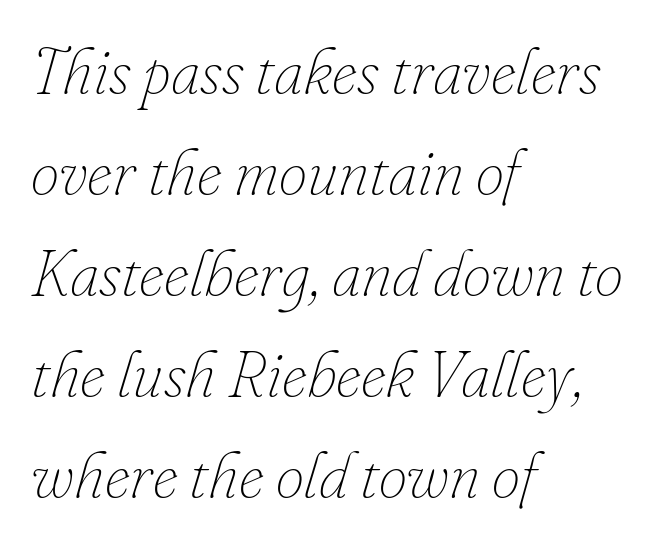
No heavy texture on the line: the type isn't bold. Is the type slanted? Yes — the strokes lean at a clear angle. Between one letter and the next there's only the usual sliver of space. Varying glyph widths throughout — classic text-font behaviour. This rendering uses left alignment, leaving the right contour irregular.
